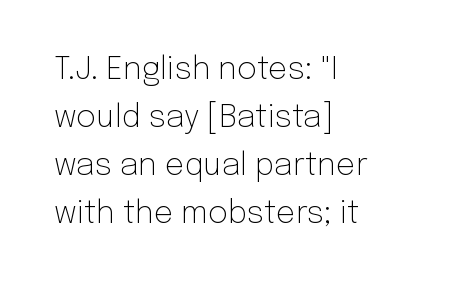
Q: Is the text bold? A: No.
Q: Is the text italic (slanted)? A: No, it is upright.
Q: Is the typeface a serif or a sans-serif typeface? A: Sans-serif.
Q: Is the text underlined? A: No.
Q: How is the paragraph aligned? A: Left-aligned.
Q: Is the spacing between letters normal or unusually wide? A: Normal.
Q: Is the spacing between lines tight, normal or loose? A: Normal.
Q: Width (condensed, normal, or wide)? A: Normal.
Q: Stroke contrast? A: Low.
Q: x-height? A: Medium.
Q: Monospaced? A: No.
